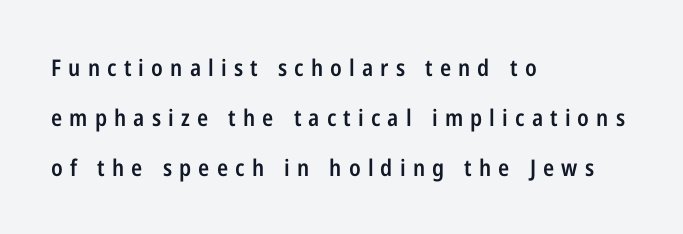
{"italic": "no", "bold": "semi", "underline": "no", "align": "left", "line_spacing": "loose", "line_spacing_ratio": 2.17, "letter_spacing": "wide", "letter_spacing_em": 0.31, "glyph_px": 23}
